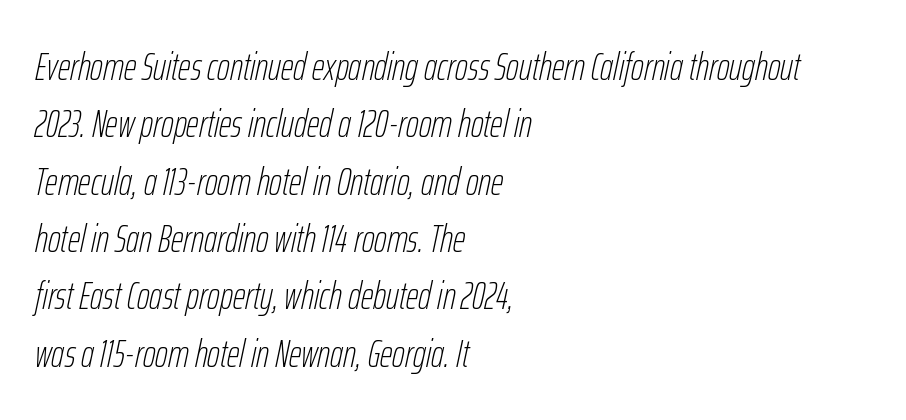
Posture: slanted. Has an underline been added? It has not. The rows are spaced the way most documents space them. The passage is arranged the way most books set body copy — flush left. Note the varied advance widths — an 'i' is clearly narrower than an 'm'. Is the letter spacing exaggerated? No — it looks like the ordinary default.
